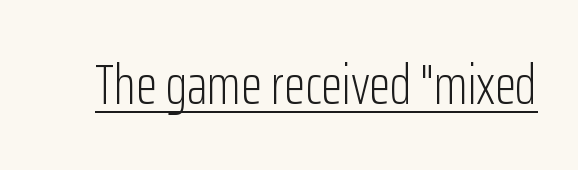
Words appear dense and cohesive because spacing is normal. Posture: upright roman. The letters look calm and open, with moderate or lighter stems. Looks like regular typesetting: each glyph gets only the width it needs. What decoration does the sample have? An underline.
